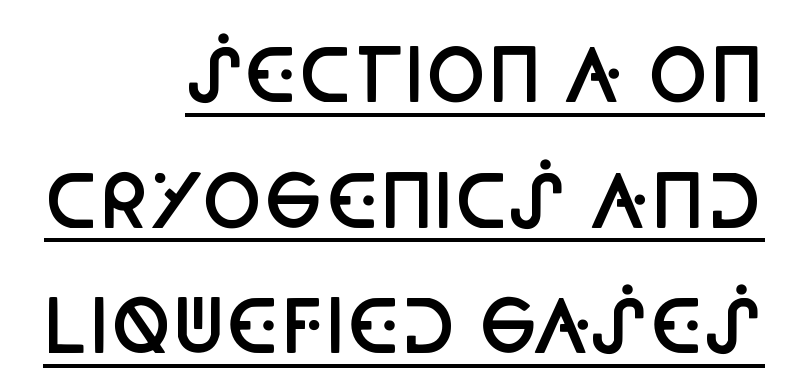
The image shows 73 px semibold, condensed sans-serif type, upright; set right-aligned, line spacing 1.72x, normal letter spacing, underlined; low stroke contrast and a large x-height.
